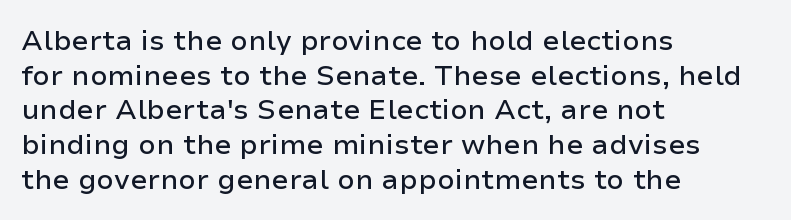
Words float on clear page, feet unadorned. A roman cut, with each character standing at attention. A typesetter would call this proportional, since set widths differ per character. The designer went with a sans here, leaving each stem footless. Horizontally, the lines are justified to the leading edge only.
